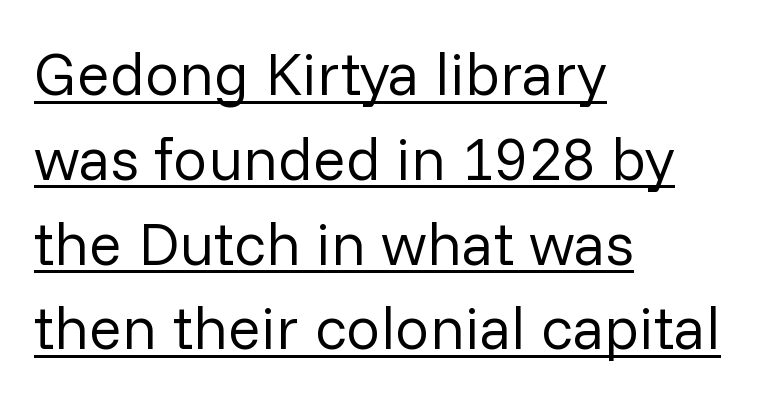
Q: Is the text bold? A: No.
Q: Is the text italic (slanted)? A: No, it is upright.
Q: Is the typeface a serif or a sans-serif typeface? A: Sans-serif.
Q: Is the text underlined? A: Yes.
Q: How is the paragraph aligned? A: Left-aligned.
Q: Is the spacing between letters normal or unusually wide? A: Normal.
Q: Is the spacing between lines tight, normal or loose? A: Normal.
Q: Width (condensed, normal, or wide)? A: Normal.
Q: Stroke contrast? A: Low.
Q: x-height? A: Medium.
Q: Monospaced? A: No.
